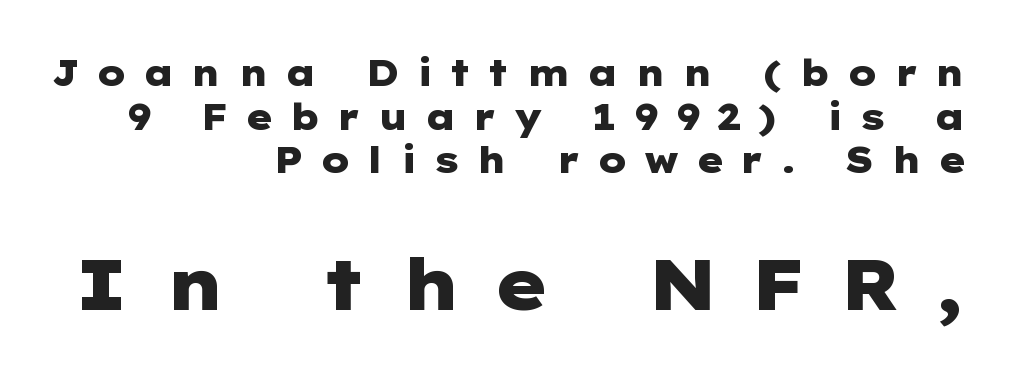
The image shows 72 px heavy, wide sans-serif type, upright; set right-aligned, line spacing 1.21x, unusually wide letter spacing (+0.44 em), not underlined; the second (bottom) block is 2.0x larger; low stroke contrast and a medium x-height.
